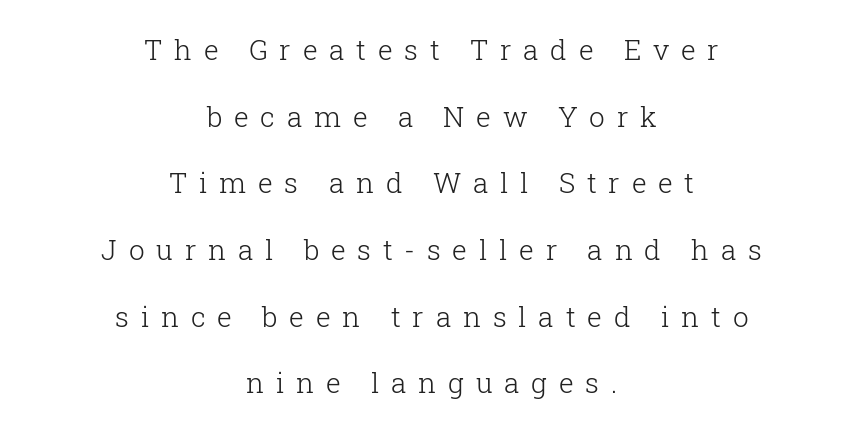
{"serif": "yes", "italic": "no", "bold": "no", "weight": "light", "width": "normal", "stroke_contrast": "low", "x_height": "medium", "monospaced": "no", "underline": "no", "align": "center", "line_spacing": "loose", "line_spacing_ratio": 2.38, "letter_spacing": "wide", "letter_spacing_em": 0.42, "glyph_px": 28}
